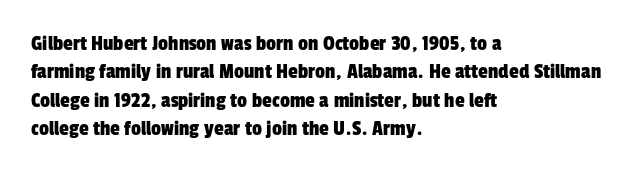
Successive baselines arrive at the customary interval. Spacing between characters is what you'd get straight out of the box. Teacher's note: observe the even left margin — that is flush-left alignment. Has an underline been added? It has not.
